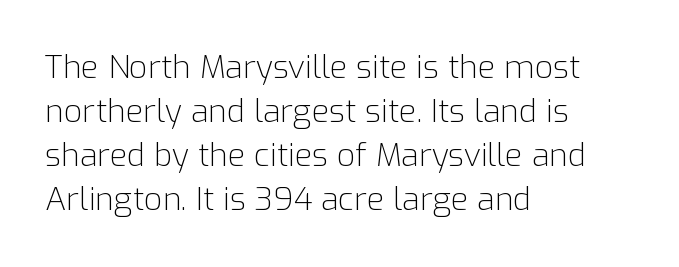
The image shows 32 px light sans-serif type, upright; set left-aligned, normal line spacing (1.38x), normal letter spacing, not underlined; low stroke contrast and a medium x-height.
